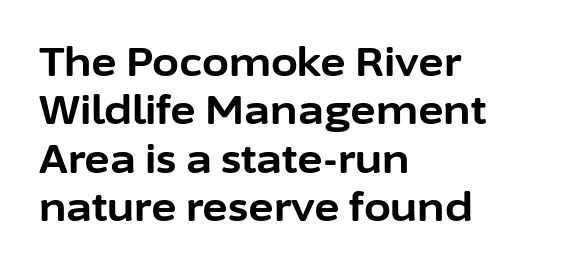
The gap between lines stays unmarked. Nothing unusual about the tracking: characters are spaced as the font intends. Looks like regular typesetting: each glyph gets only the width it needs. In terms of letterform style, serifs are entirely absent.
